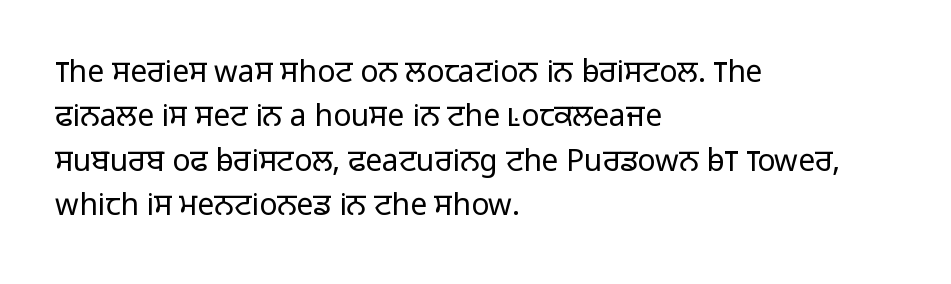
Check where the strokes stop: nothing finishes them off — pure sans. The rag falls on the right side of this text block. Posture: straight, roman, zero tilt. Bold? No — there's no thickening of the strokes. Each letter keeps its own natural width here, so spacing adapts to shape.
